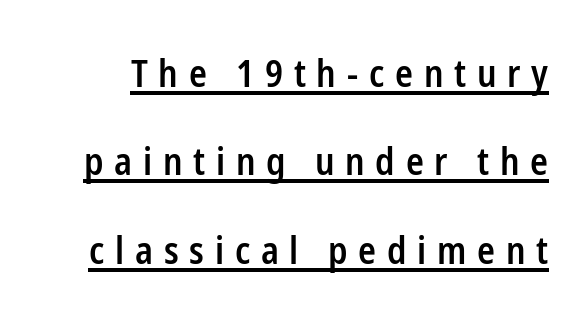
The image shows 37 px semibold, condensed sans-serif type, upright; set loose line spacing (2.39x), unusually wide letter spacing (+0.29 em), underlined; low stroke contrast and a medium x-height.
